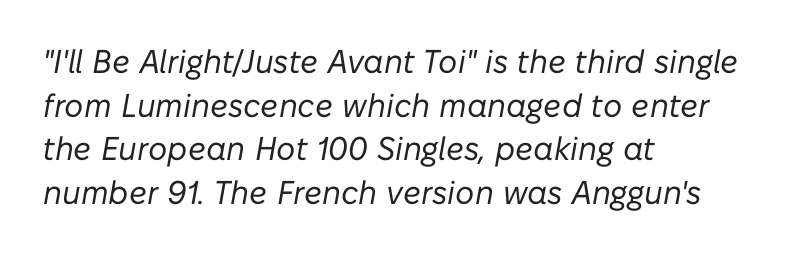
Q: Is the text bold? A: No.
Q: Is the text italic (slanted)? A: Yes, it leans right by about 10 degrees.
Q: Is the text underlined? A: No.
Q: How is the paragraph aligned? A: Left-aligned.
Q: Is the spacing between letters normal or unusually wide? A: Normal.
Q: Is the spacing between lines tight, normal or loose? A: Normal.
Q: Width (condensed, normal, or wide)? A: Normal.
Q: Stroke contrast? A: Low.
Q: x-height? A: Medium.
Q: Monospaced? A: No.
